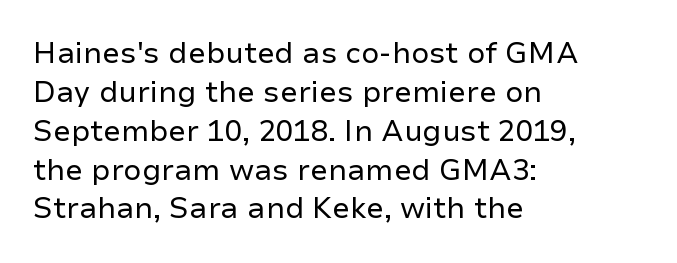
{"serif": "no", "italic": "no", "bold": "no", "weight": "regular", "width": "normal", "stroke_contrast": "low", "x_height": "medium", "monospaced": "no", "underline": "no", "align": "left", "line_spacing": "normal", "line_spacing_ratio": 1.34, "letter_spacing": "normal", "letter_spacing_em": 0.0, "glyph_px": 29}
